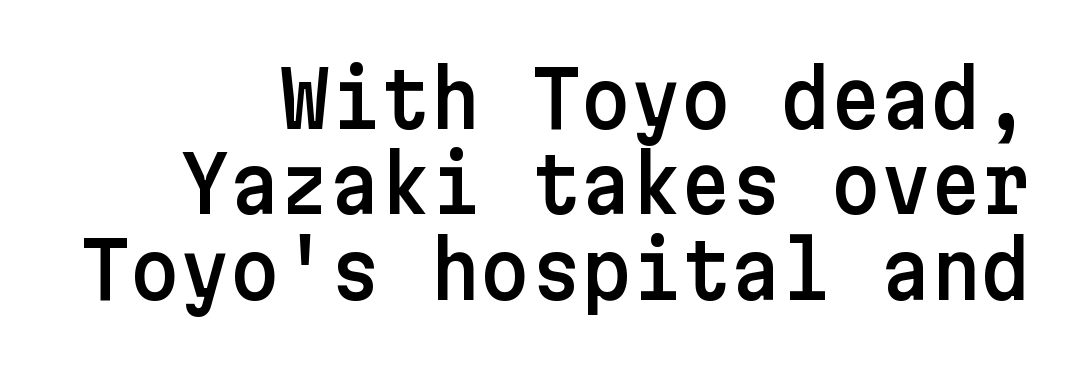
Q: Is the text italic (slanted)? A: No, it is upright.
Q: Is the typeface a serif or a sans-serif typeface? A: Sans-serif.
Q: Is the text underlined? A: No.
Q: How is the paragraph aligned? A: Right-aligned.
Q: Is the spacing between letters normal or unusually wide? A: Normal.
Q: Is the spacing between lines tight, normal or loose? A: Tight.
Q: Width (condensed, normal, or wide)? A: Normal.
Q: Stroke contrast? A: Low.
Q: x-height? A: Medium.
